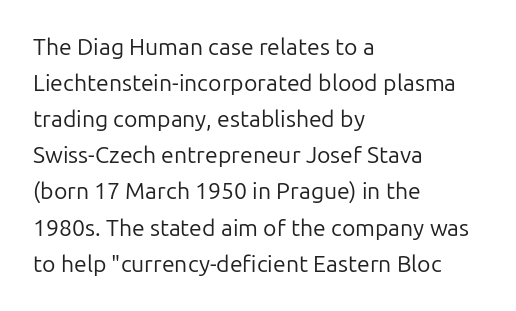
Q: Is the text bold? A: No.
Q: Is the text italic (slanted)? A: No, it is upright.
Q: Is the text underlined? A: No.
Q: How is the paragraph aligned? A: Left-aligned.
Q: Is the spacing between letters normal or unusually wide? A: Normal.
Q: Is the spacing between lines tight, normal or loose? A: Normal.
